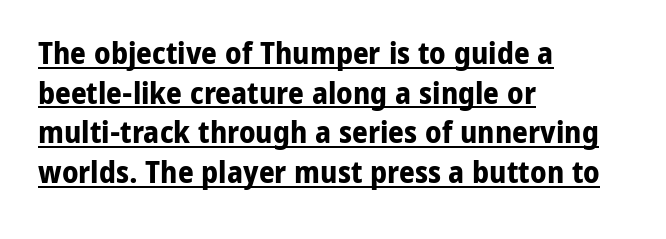
Q: Is the text bold? A: Yes.
Q: Is the text italic (slanted)? A: No, it is upright.
Q: Is the typeface a serif or a sans-serif typeface? A: Sans-serif.
Q: Is the text underlined? A: Yes.
Q: How is the paragraph aligned? A: Left-aligned.
Q: Is the spacing between letters normal or unusually wide? A: Normal.
Q: Is the spacing between lines tight, normal or loose? A: Normal.
Q: Width (condensed, normal, or wide)? A: Normal.
Q: Stroke contrast? A: Low.
Q: x-height? A: Medium.
Q: Monospaced? A: No.
